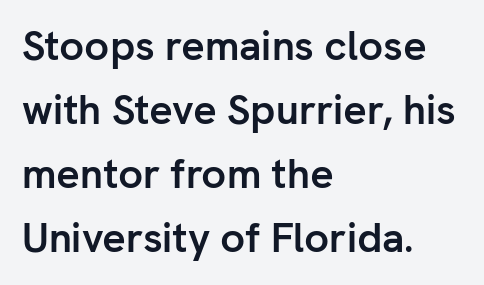
{"serif": "no", "italic": "no", "bold": "yes", "weight": "semibold", "width": "normal", "stroke_contrast": "low", "x_height": "medium", "monospaced": "no", "underline": "no", "align": "left", "line_spacing": "normal", "line_spacing_ratio": 1.56, "letter_spacing": "normal", "letter_spacing_em": 0.0, "glyph_px": 41}
